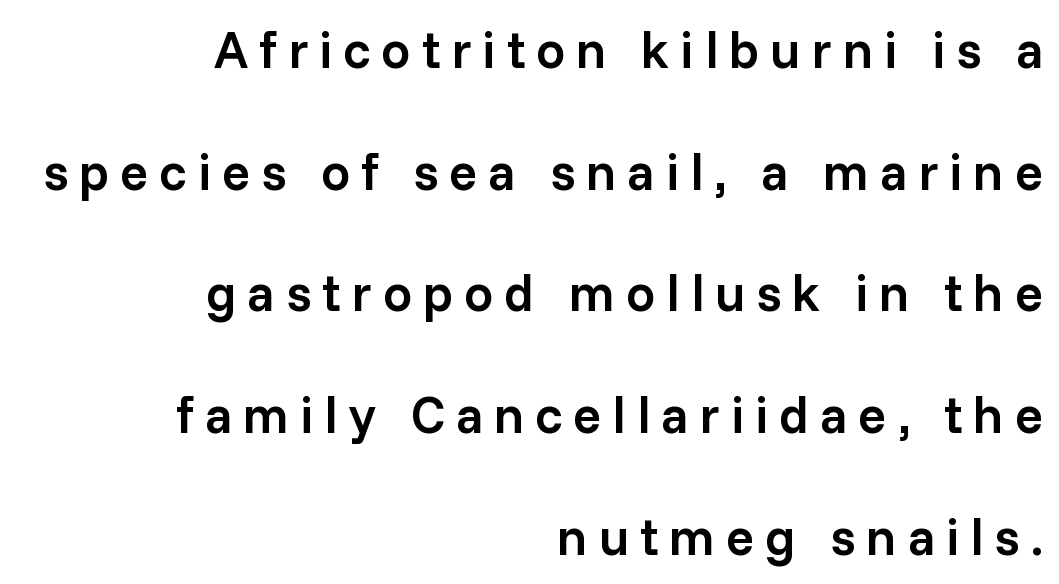
The image shows 52 px semibold sans-serif type, upright; set right-aligned, loose line spacing (2.34x), unusually wide letter spacing (+0.21 em), not underlined; low stroke contrast and a medium x-height.
